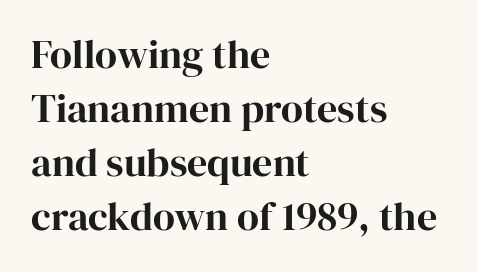
The image shows 40 px serif type, upright; set left-aligned, normal line spacing (1.35x), normal letter spacing, not underlined; high stroke contrast and a medium x-height.
